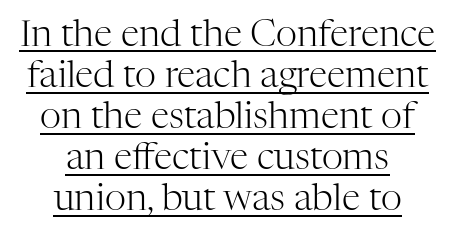
The image shows 37 px light serif type, upright; set centered, tight line spacing (1.11x), normal letter spacing, underlined; high stroke contrast and a medium x-height.
